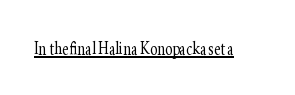
The image shows 22 px text type, upright; set normal letter spacing, underlined.
